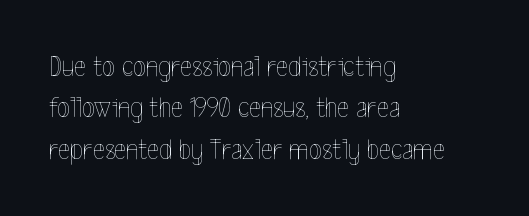
How would I describe the line gaps? Plain and ordinary. Is this a fixed-width face? No — the glyphs have proportional, varying widths. The letterforms sit shoulder to shoulder at normal distance. Rendered with straight, roman letterforms.
